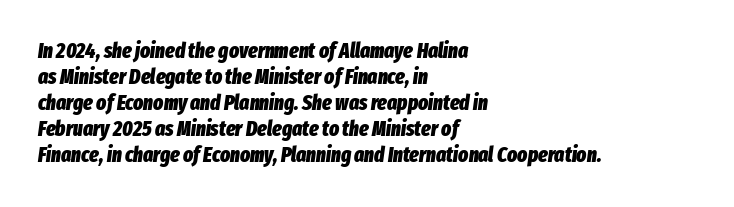
The image shows 21 px bold type, italic (leaning right); set left-aligned, line spacing 1.24x, normal letter spacing, not underlined.
